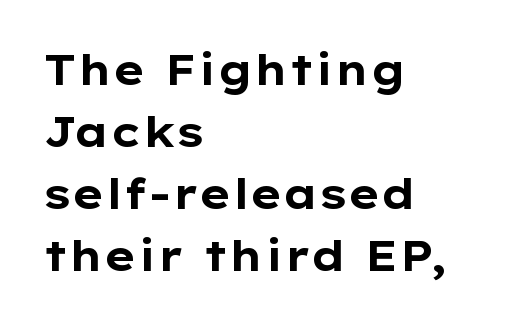
Decoration check: the copy has no underline. Stroke thickness is high; the sample reads as a true bold. The rendering uses natural spacing where letterforms have individual widths. Honestly, the row spacing looks completely unremarkable. A student would call this left alignment; a typographer would say flush left, rag right.
